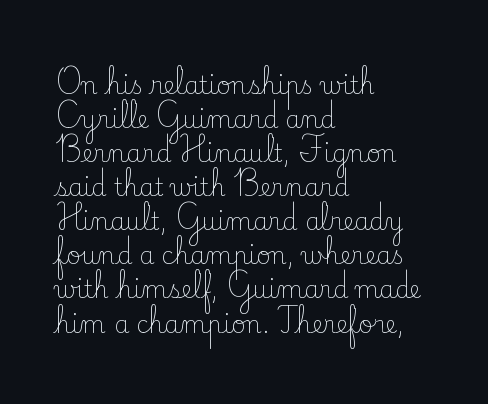
Just letters on the line, the space beneath them empty. The lines sit at an ordinary, default distance from one another. Reading down the block, your eye returns to a fixed left position each line. Think standard paragraph weight, or any step lighter than that.
